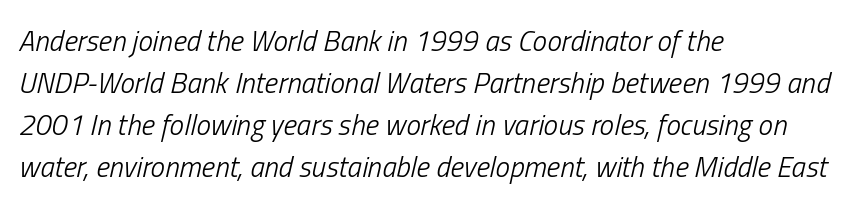
{"italic": "yes", "lean": "right", "slant_degrees": 13, "bold": "no", "weight": "light", "width": "condensed", "stroke_contrast": "low", "x_height": "medium", "monospaced": "no", "underline": "no", "align": "left", "line_spacing": "normal", "line_spacing_ratio": 1.45, "letter_spacing": "normal", "letter_spacing_em": 0.0, "glyph_px": 29}
